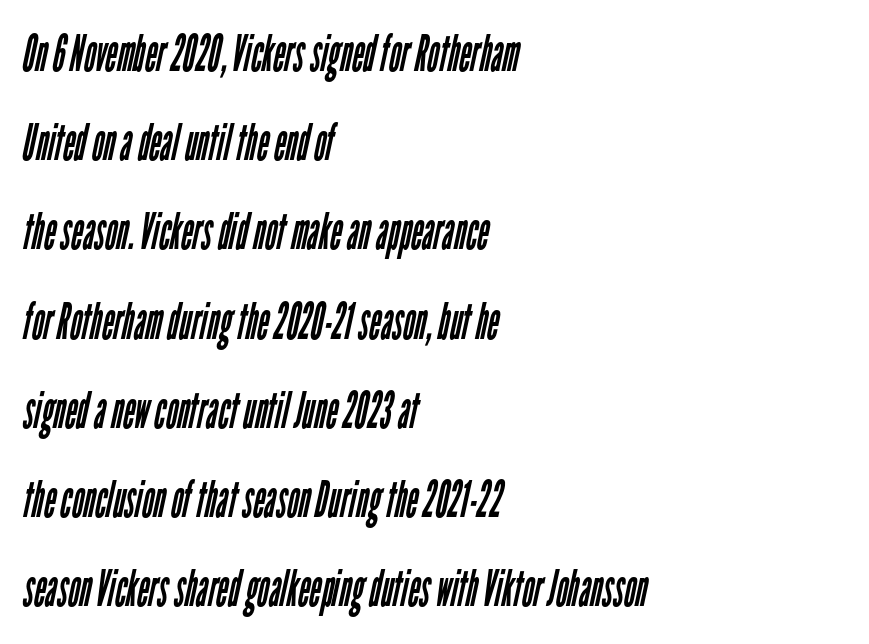
The image shows 51 px regular-weight, condensed sans-serif type; set left-aligned, line spacing 1.75x, normal letter spacing, not underlined; low stroke contrast and a medium x-height.
